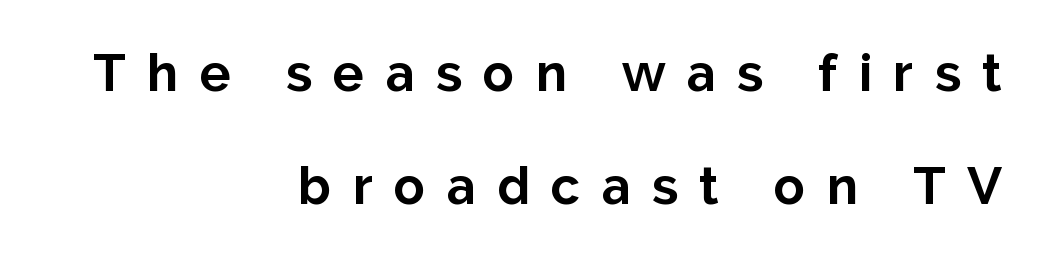
The image shows 52 px bold sans-serif type, upright; set right-aligned, loose line spacing (2.18x), unusually wide letter spacing (+0.41 em), not underlined; low stroke contrast and a medium x-height.
